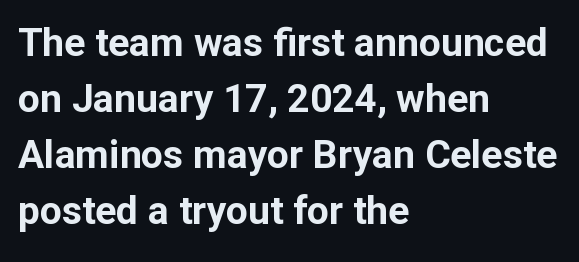
{"serif": "no", "italic": "no", "bold": "yes", "weight": "bold", "width": "normal", "stroke_contrast": "low", "x_height": "medium", "monospaced": "no", "underline": "no", "align": "left", "line_spacing": "normal", "line_spacing_ratio": 1.44, "letter_spacing": "normal", "letter_spacing_em": 0.0, "glyph_px": 39}
